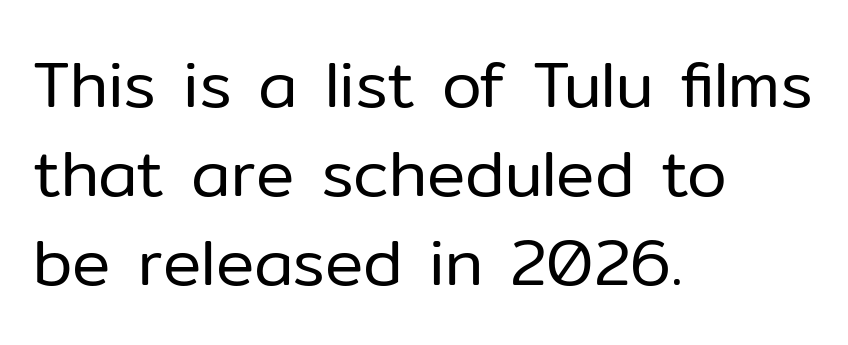
Whoever set this chose a conventional vertical rhythm. Designer's note — italics off, roman on. No word sits above an underline. Regarding serifs, this sample does without them.
